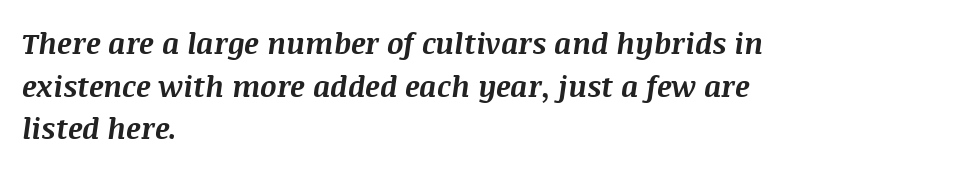
Check under the words: just untouched page. Is this a fixed-width face? No — the glyphs have proportional, varying widths. I'd describe the lettering as bold — thick and assertive. Leftover space on each line is placed entirely after the last word. These lines were composed using italics. The line texture is even and compact thanks to regular tracking.
